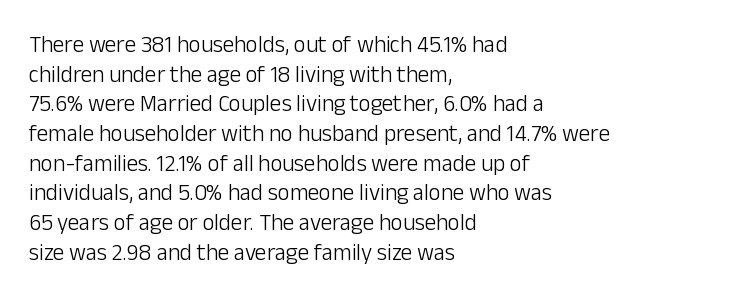
The image shows 23 px text type, upright; set left-aligned, normal line spacing (1.29x), normal letter spacing, not underlined.
